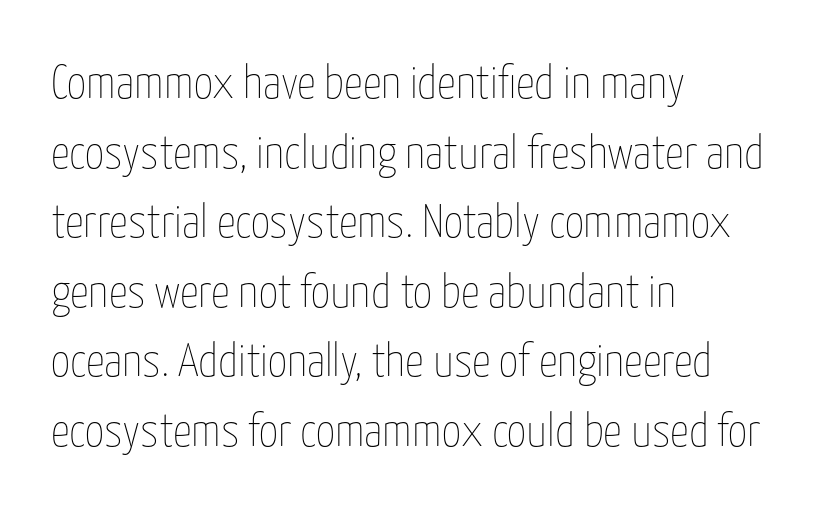
{"italic": "no", "bold": "no", "weight": "thin", "width": "condensed", "stroke_contrast": "low", "x_height": "medium", "monospaced": "no", "underline": "no", "align": "left", "line_spacing": "normal", "line_spacing_ratio": 1.48, "letter_spacing": "normal", "letter_spacing_em": 0.0, "glyph_px": 47}
